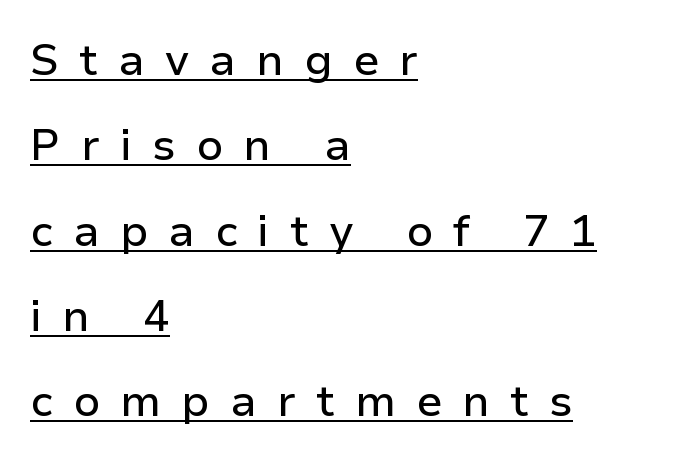
The text was rendered using a sans face with plain stroke endings. Nope, not italic — everything's standing straight. The face used here is proportionally spaced, like ordinary book or web type. Looks like someone drew a line under every word here.
